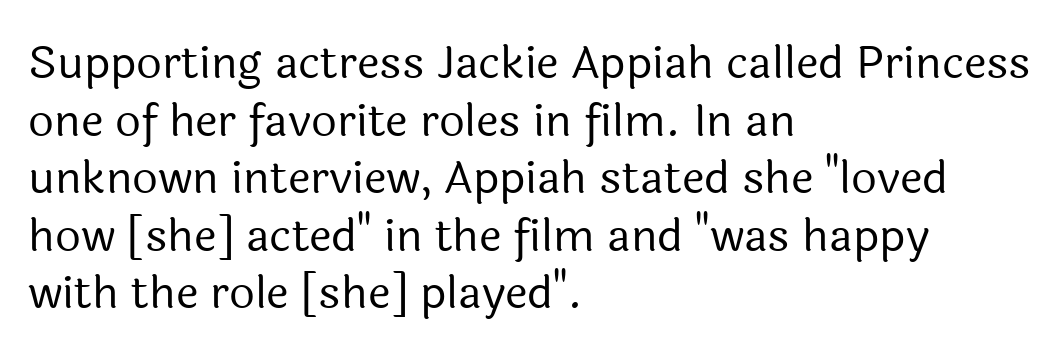
The image shows 45 px regular-weight sans-serif type, upright; set left-aligned, normal line spacing (1.28x), normal letter spacing, not underlined; a medium x-height.
